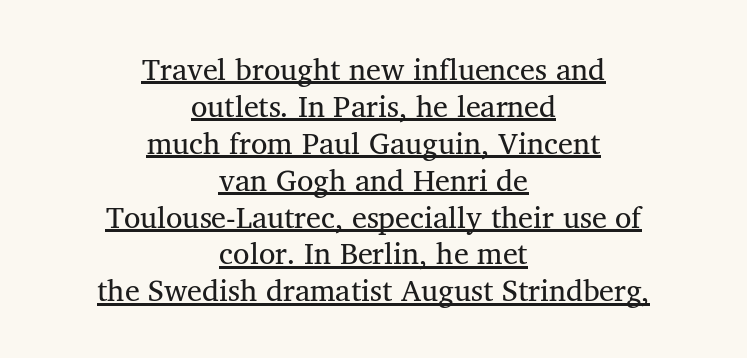
Nobody touched the tracking dial on this one. Examine the stroke ends and you'll spot serifs. Rendered with straight, roman letterforms. Does the copy run flush right? No — it is centered line by line. Note the varied advance widths — an 'i' is clearly narrower than an 'm'. This sample carries an underscore along the baseline area.
